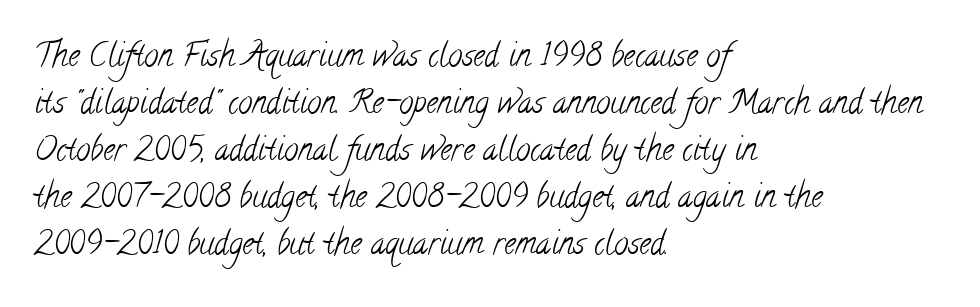
The image shows 32 px light, condensed serif type; set left-aligned, normal line spacing (1.47x), normal letter spacing, not underlined; low stroke contrast and a small x-height.
